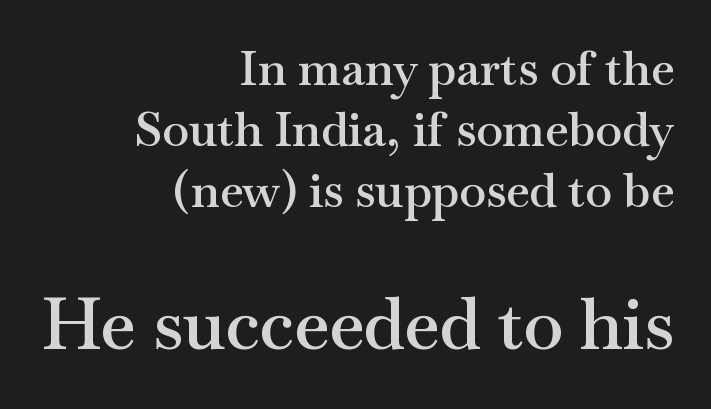
The baseline area is clear. Is this a fixed-width face? No — the glyphs have proportional, varying widths. Every letter is mildly thick-stroked: semibold rather than bold. In terms of letterspacing, this is plain default setting.
